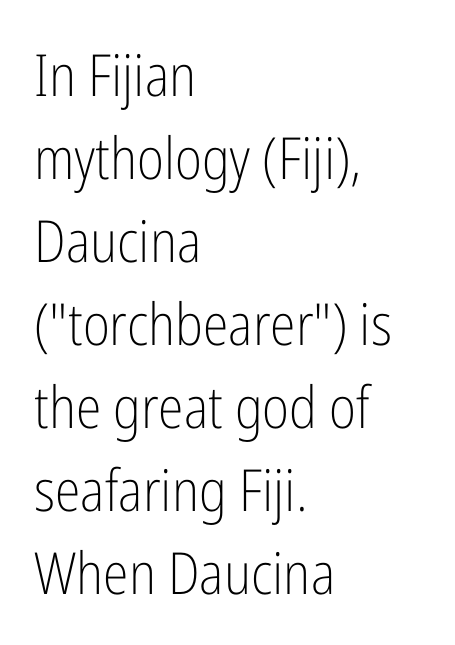
The image shows 58 px light, condensed sans-serif type, upright; set left-aligned, normal line spacing (1.43x), normal letter spacing, not underlined; low stroke contrast and a medium x-height.
